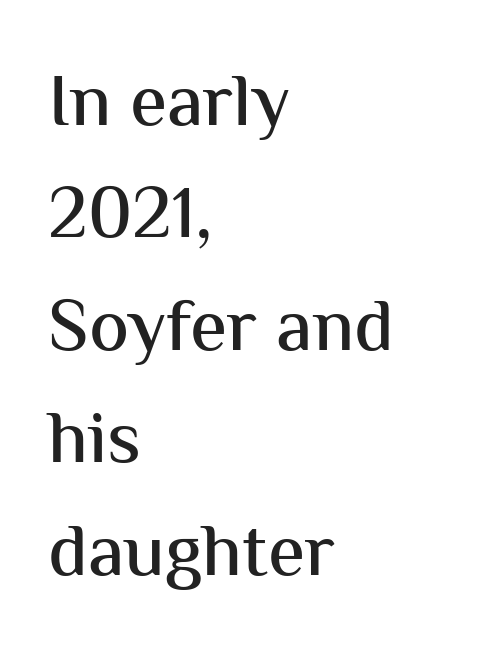
The face used here is proportionally spaced, like ordinary book or web type. Honestly, the letter spacing is just normal — you wouldn't notice it. Quick note: interline space is typical. Rule under the text: the space is simply empty. The setting favours the left margin, as ordinary paragraphs usually do. Ordinary non-slanted type is in use.
